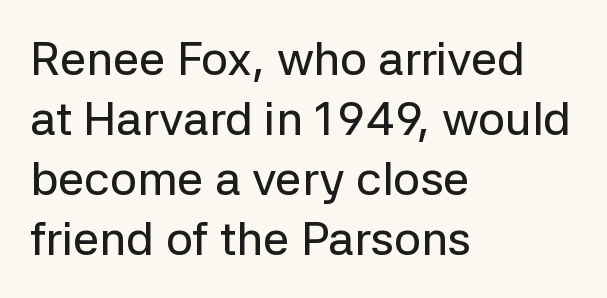
{"serif": "no", "italic": "no", "width": "normal", "stroke_contrast": "low", "x_height": "medium", "monospaced": "no", "underline": "no", "align": "left", "line_spacing": "normal", "line_spacing_ratio": 1.28, "letter_spacing": "normal", "letter_spacing_em": 0.0, "glyph_px": 47}
